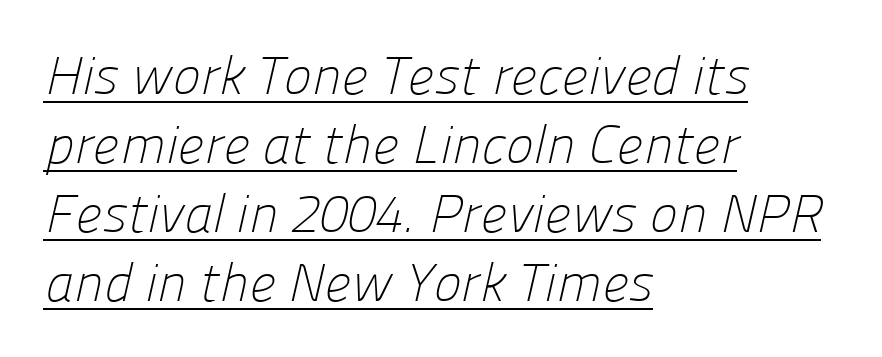
The words here are underlined. Baseline-to-baseline distance is the conventional proportion of letter height. Each letter keeps its own natural width here, so spacing adapts to shape. A light-to-regular cut is what we see here. The ragged edge is on the right, which tells us the setting is flush left. A typesetter would label this face a sans.
